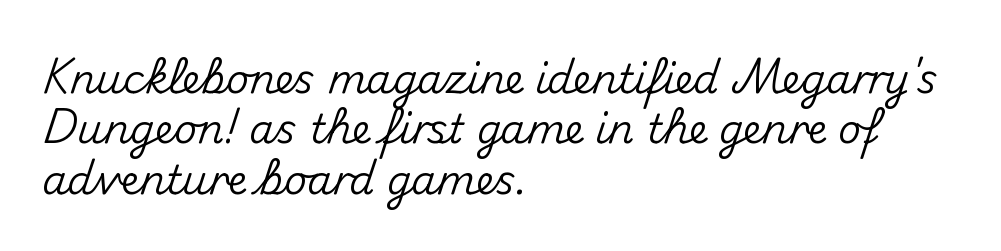
The image shows 40 px sans-serif type; set left-aligned, normal line spacing (1.26x), normal letter spacing, not underlined; medium stroke contrast and a small x-height.
